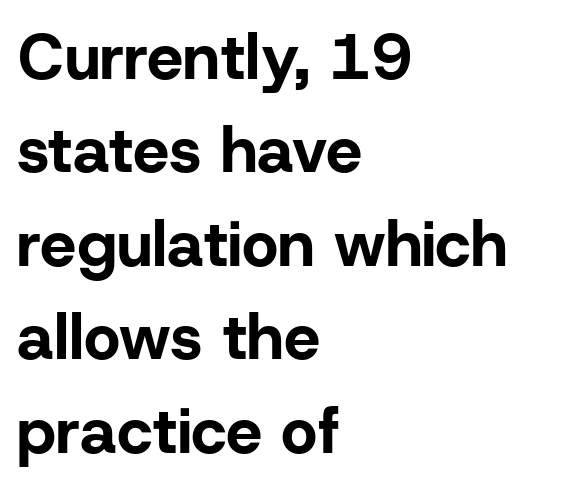
{"serif": "no", "italic": "no", "bold": "yes", "weight": "bold", "width": "normal", "stroke_contrast": "low", "x_height": "medium", "monospaced": "no", "underline": "no", "align": "left", "line_spacing": "normal", "line_spacing_ratio": 1.46, "letter_spacing": "normal", "letter_spacing_em": 0.0, "glyph_px": 64}
